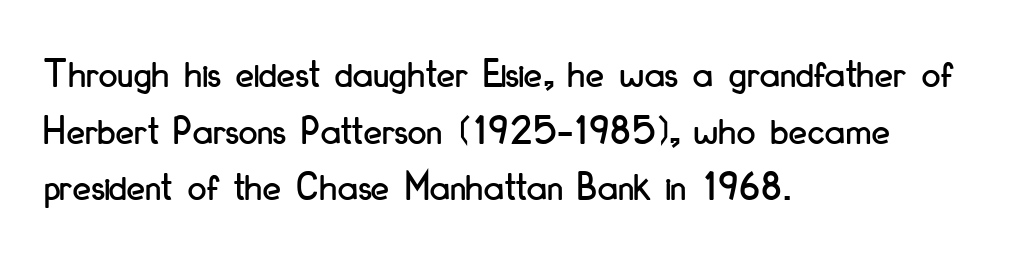
The image shows 42 px condensed sans-serif type, upright; set left-aligned, normal line spacing (1.35x), normal letter spacing, not underlined; low stroke contrast and a small x-height.
